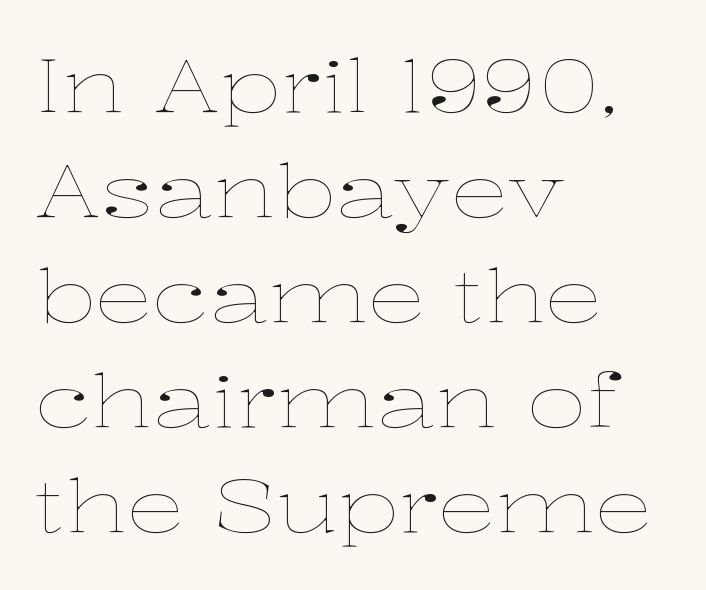
Q: Is the text bold? A: No.
Q: Is the text italic (slanted)? A: No, it is upright.
Q: Is the text underlined? A: No.
Q: How is the paragraph aligned? A: Left-aligned.
Q: Is the spacing between letters normal or unusually wide? A: Normal.
Q: Is the spacing between lines tight, normal or loose? A: Normal.
Q: Width (condensed, normal, or wide)? A: Wide.
Q: Stroke contrast? A: Low.
Q: x-height? A: Medium.
Q: Monospaced? A: No.
